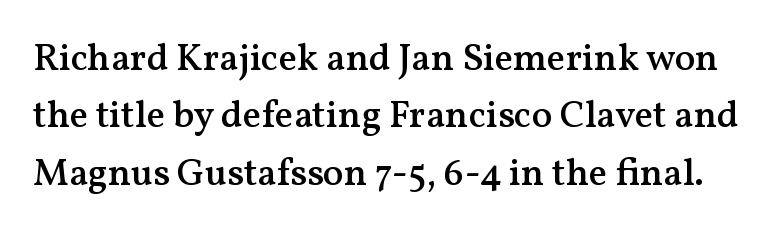
The image shows 38 px semibold serif type, upright; set normal line spacing (1.51x), normal letter spacing, not underlined; medium stroke contrast and a medium x-height.
